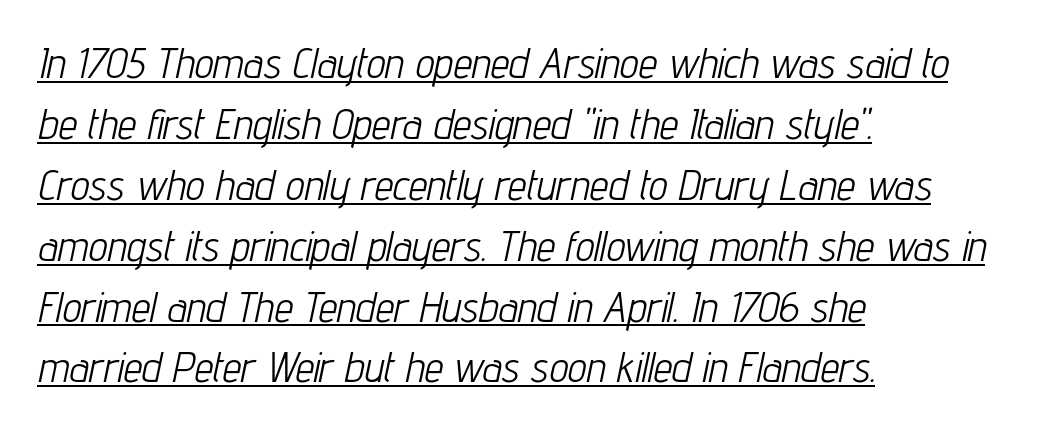
Style check: oblique. Line spacing here is normal. Is this a fixed-width face? No — the glyphs have proportional, varying widths. The strokes carry an ordinary text weight at most. How are the letters spaced? Ordinarily, with no added tracking. This sample carries an underscore along the baseline area.
